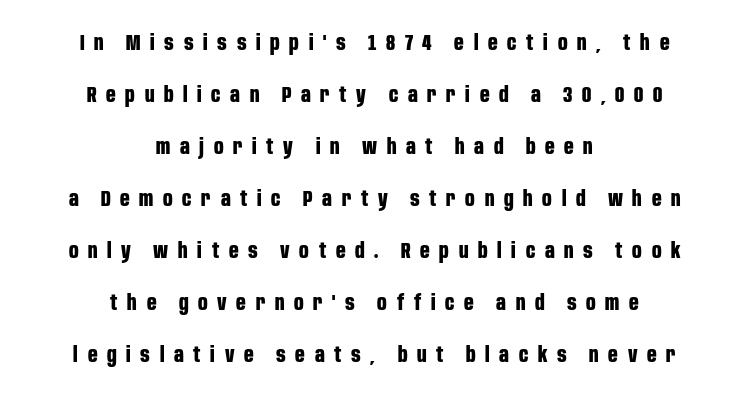
{"italic": "no", "bold": "yes", "underline": "no", "align": "center", "line_spacing": "loose", "line_spacing_ratio": 2.48, "letter_spacing": "wide", "letter_spacing_em": 0.46, "glyph_px": 21}
